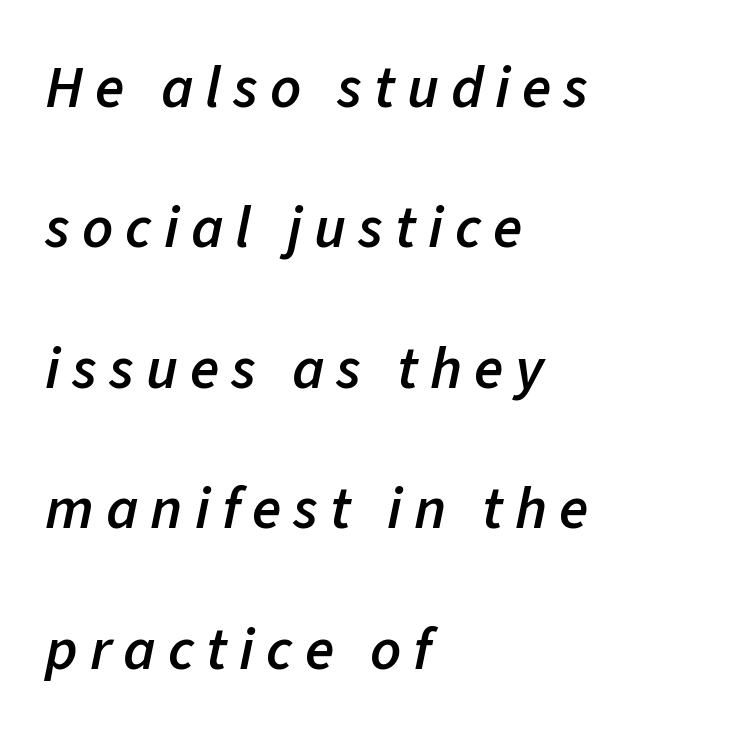
Q: Is the text bold? A: Semi-bold.
Q: Is the text italic (slanted)? A: Yes, it leans right by about 11 degrees.
Q: Is the text underlined? A: No.
Q: How is the paragraph aligned? A: Left-aligned.
Q: Is the spacing between letters normal or unusually wide? A: Unusually wide.
Q: Is the spacing between lines tight, normal or loose? A: Loose.
Q: Width (condensed, normal, or wide)? A: Normal.
Q: Stroke contrast? A: Low.
Q: x-height? A: Medium.
Q: Monospaced? A: No.
